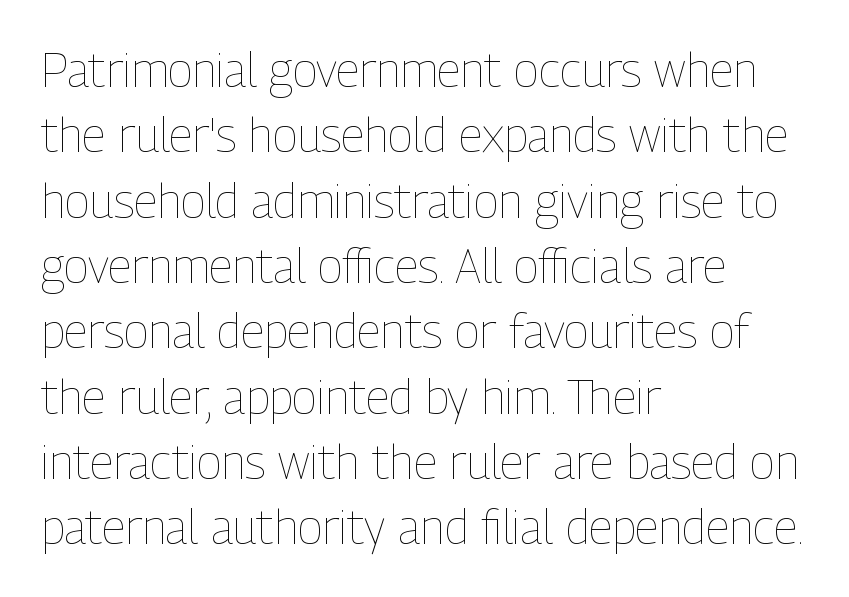
These lines are rendered in a variable-pitch font. Bold? No — there's no thickening of the strokes. If you drew a ruler down the left edge, every line would touch it. Honestly, there is no underline to notice here at all.
